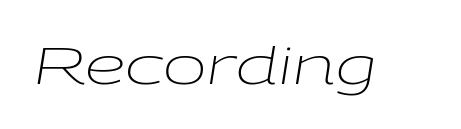
{"italic": "yes", "lean": "right", "slant_degrees": 9, "bold": "no", "weight": "light", "width": "wide", "stroke_contrast": "low", "x_height": "medium", "monospaced": "no", "underline": "no", "letter_spacing": "normal", "letter_spacing_em": 0.0, "glyph_px": 52}
